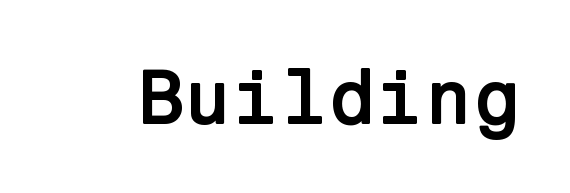
The image shows 78 px semibold sans-serif type, upright; set normal letter spacing, not underlined; low stroke contrast and a medium x-height.
